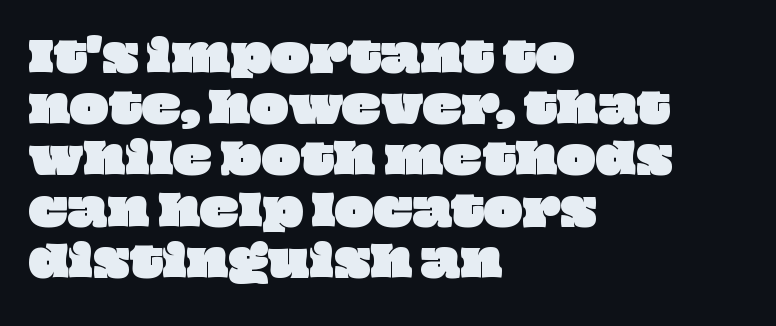
Q: Is the text underlined? A: No.
Q: How is the paragraph aligned? A: Left-aligned.
Q: Is the spacing between letters normal or unusually wide? A: Normal.
Q: Is the spacing between lines tight, normal or loose? A: Normal.
Q: Width (condensed, normal, or wide)? A: Wide.
Q: Stroke contrast? A: Low.
Q: x-height? A: Large.
Q: Monospaced? A: No.
